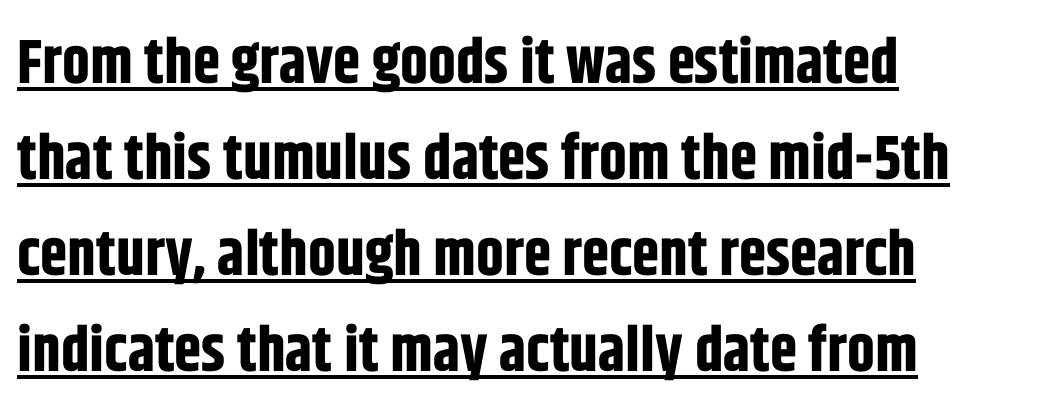
The image shows 62 px bold, condensed sans-serif type, upright; set left-aligned, normal line spacing (1.55x), normal letter spacing, underlined; low stroke contrast and a large x-height.
